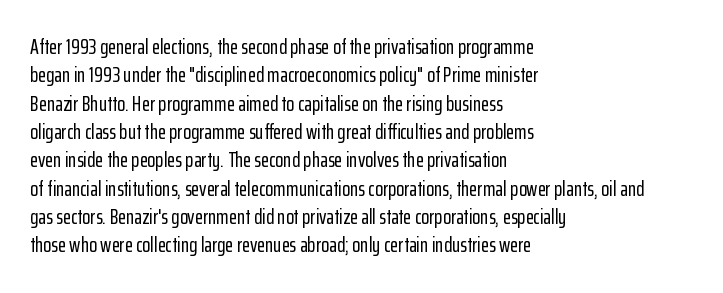
Posture: upright roman. The foot of each line stays bare and open. The passage shown stacks its lines at a standard gap. Alignment: flush left. The horizontal fit of the characters is conventional and even.
